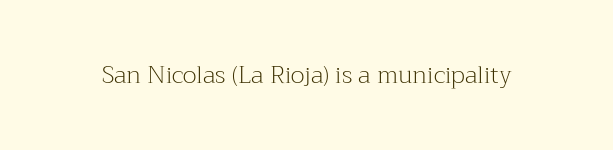
The image shows 24 px text type, upright; set normal letter spacing, not underlined.
